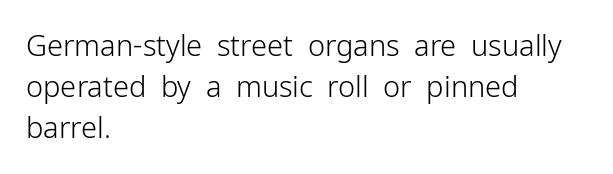
{"serif": "no", "italic": "no", "bold": "no", "weight": "light", "width": "normal", "stroke_contrast": "low", "x_height": "medium", "monospaced": "no", "underline": "no", "align": "left", "line_spacing": "normal", "line_spacing_ratio": 1.42, "letter_spacing": "normal", "letter_spacing_em": 0.0, "glyph_px": 29}
